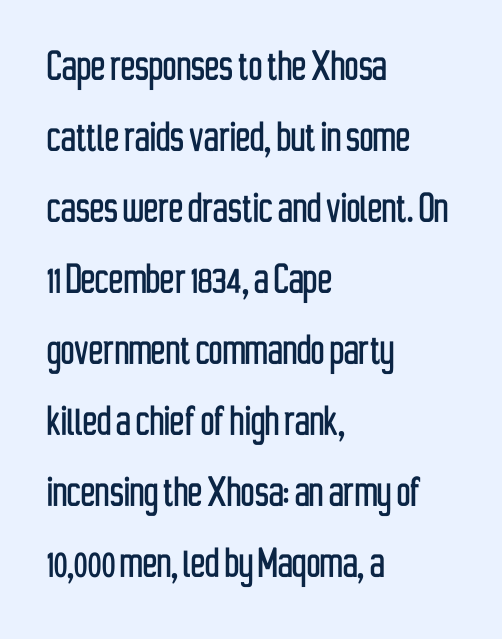
The image shows 48 px condensed sans-serif type, upright; set left-aligned, normal line spacing (1.48x), normal letter spacing, not underlined; low stroke contrast and a medium x-height.
